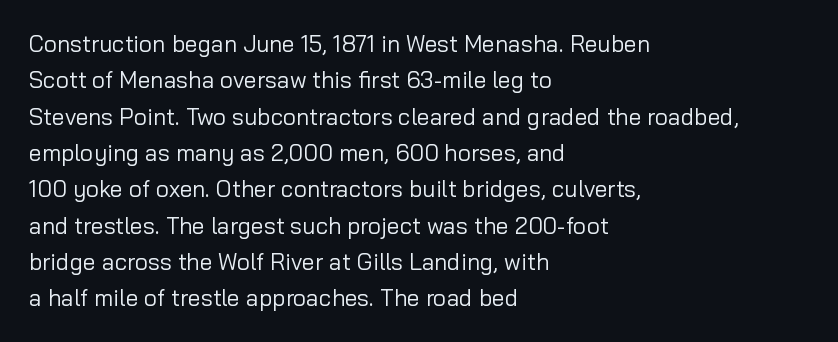
{"italic": "no", "bold": "no", "underline": "no", "align": "left", "line_spacing": "normal", "line_spacing_ratio": 1.58, "letter_spacing": "normal", "letter_spacing_em": 0.0, "glyph_px": 23}
